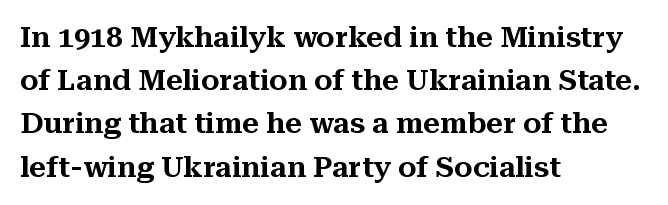
Normally led — the rows are evenly, conventionally spaced. Rule under the text: the space is simply empty. In terms of letterform style, serifs are clearly present. A roman cut, with each character standing at attention. These lines are rendered in a variable-pitch font.
